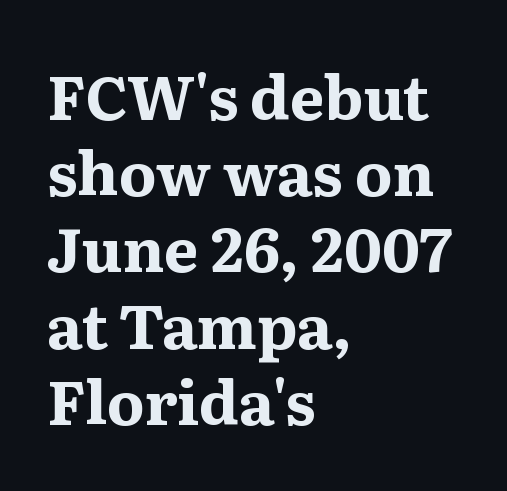
{"serif": "yes", "italic": "no", "bold": "yes", "weight": "bold", "width": "normal", "stroke_contrast": "medium", "x_height": "medium", "monospaced": "no", "underline": "no", "align": "left", "line_spacing": "normal", "line_spacing_ratio": 1.25, "letter_spacing": "normal", "letter_spacing_em": 0.0, "glyph_px": 61}
